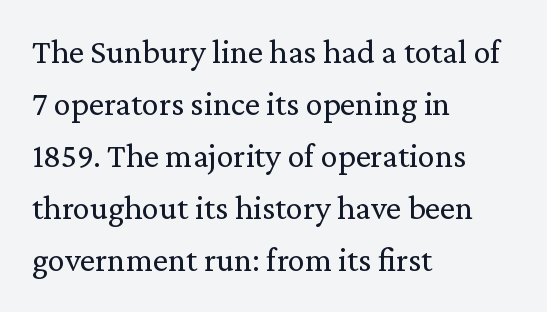
The image shows 34 px regular-weight serif type, upright; set left-aligned, normal line spacing (1.53x), normal letter spacing, not underlined; medium stroke contrast and a medium x-height.
